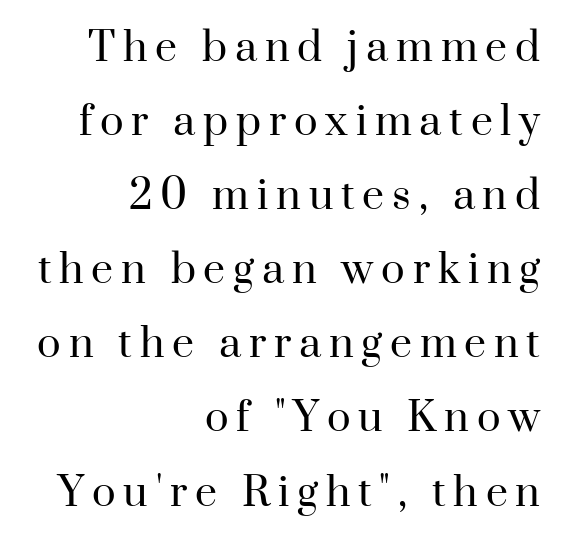
Q: Is the text bold? A: No.
Q: Is the text italic (slanted)? A: No, it is upright.
Q: Is the typeface a serif or a sans-serif typeface? A: Serif.
Q: Is the text underlined? A: No.
Q: How is the paragraph aligned? A: Right-aligned.
Q: Is the spacing between letters normal or unusually wide? A: Unusually wide.
Q: Is the spacing between lines tight, normal or loose? A: Loose.
Q: Width (condensed, normal, or wide)? A: Normal.
Q: Stroke contrast? A: High.
Q: x-height? A: Small.
Q: Monospaced? A: No.
